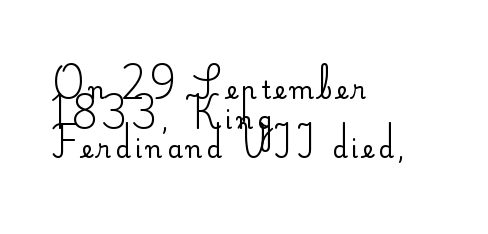
A typesetter would mark this as roman, not italic. The typesetter chose a ragged-right arrangement here. Lines of text with bare space underneath. Ink coverage per letter is moderate at most.
